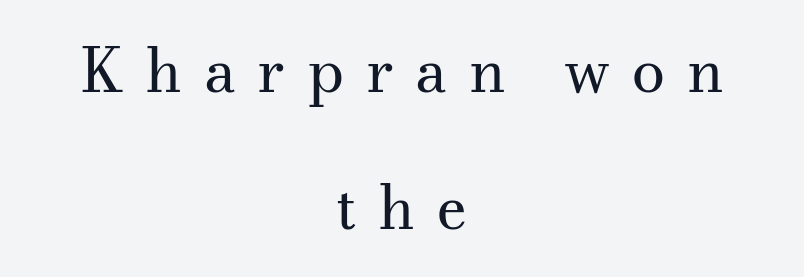
Q: Is the text bold? A: No.
Q: Is the text italic (slanted)? A: No, it is upright.
Q: Is the typeface a serif or a sans-serif typeface? A: Serif.
Q: Is the text underlined? A: No.
Q: How is the paragraph aligned? A: Centered.
Q: Is the spacing between letters normal or unusually wide? A: Unusually wide.
Q: Is the spacing between lines tight, normal or loose? A: Loose.
Q: Width (condensed, normal, or wide)? A: Normal.
Q: Stroke contrast? A: Medium.
Q: x-height? A: Small.
Q: Monospaced? A: No.
